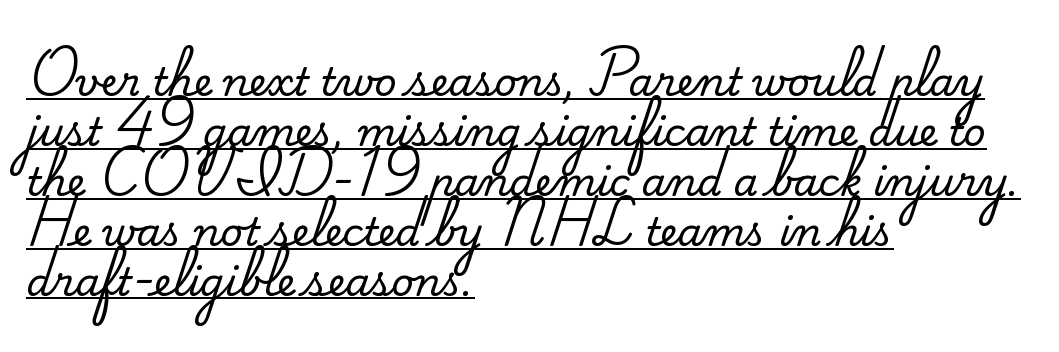
Q: Is the text italic (slanted)? A: Yes.
Q: Is the typeface a serif or a sans-serif typeface? A: Serif.
Q: Is the text underlined? A: Yes.
Q: How is the paragraph aligned? A: Left-aligned.
Q: Is the spacing between letters normal or unusually wide? A: Normal.
Q: Is the spacing between lines tight, normal or loose? A: Normal.
Q: Width (condensed, normal, or wide)? A: Normal.
Q: Stroke contrast? A: Medium.
Q: x-height? A: Small.
Q: Monospaced? A: No.
